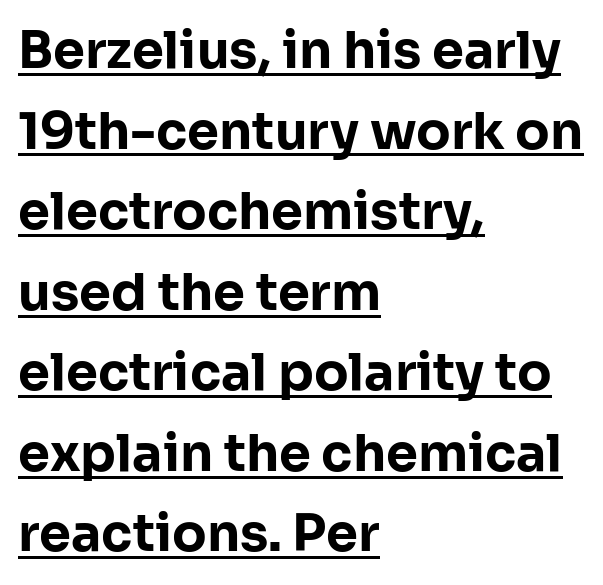
{"serif": "no", "italic": "no", "bold": "yes", "weight": "bold", "width": "normal", "stroke_contrast": "low", "x_height": "medium", "monospaced": "no", "underline": "yes", "align": "left", "line_spacing": "normal", "line_spacing_ratio": 1.58, "letter_spacing": "normal", "letter_spacing_em": 0.0, "glyph_px": 51}
